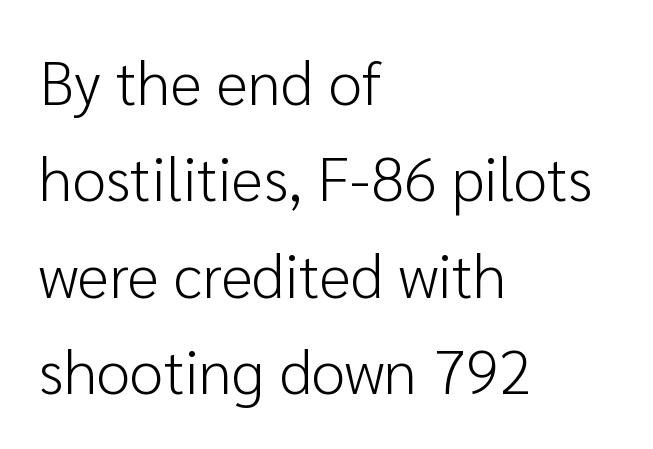
The image shows 61 px light sans-serif type, upright; set left-aligned, normal line spacing (1.58x), normal letter spacing, not underlined; low stroke contrast and a medium x-height.
